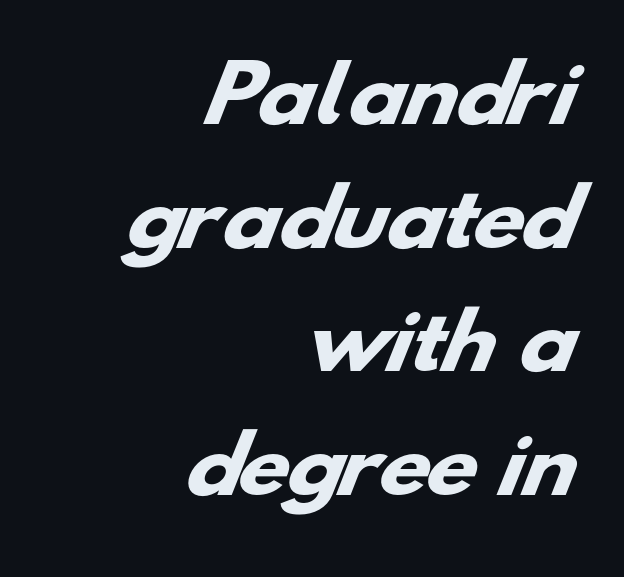
{"serif": "no", "bold": "yes", "weight": "heavy", "width": "wide", "stroke_contrast": "low", "x_height": "small", "monospaced": "no", "underline": "no", "align": "right", "line_spacing": "normal", "line_spacing_ratio": 1.65, "letter_spacing": "normal", "letter_spacing_em": 0.0, "glyph_px": 75}
